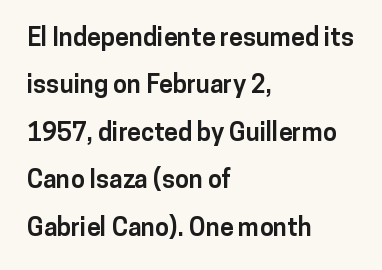
Its strokes are broad and dark, the hallmark of bold type. Reading down the column, the eye jumps a long way to each next line. Notice how the passage keeps a crisp vertical edge on the left only. In terms of posture, this sample is upright. What stands out about the letter spacing? Nothing — it is the standard amount.
